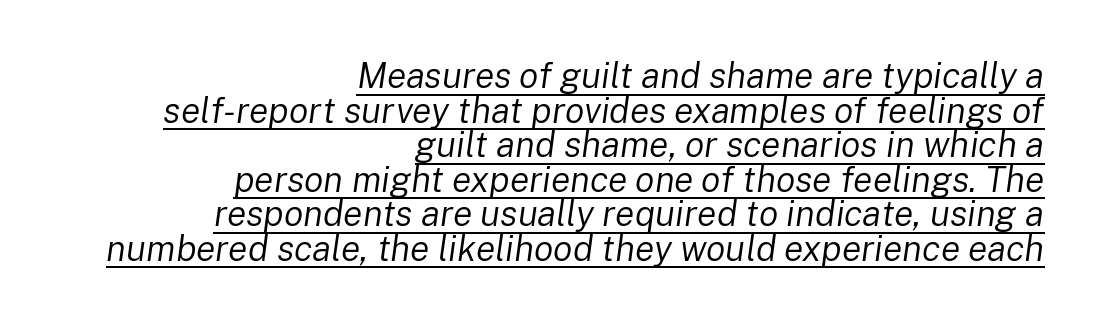
Q: Is the text bold? A: No.
Q: Is the text italic (slanted)? A: Yes, it leans right by about 8 degrees.
Q: Is the text underlined? A: Yes.
Q: How is the paragraph aligned? A: Right-aligned.
Q: Is the spacing between letters normal or unusually wide? A: Normal.
Q: Is the spacing between lines tight, normal or loose? A: Tight.
Q: Width (condensed, normal, or wide)? A: Normal.
Q: Stroke contrast? A: Low.
Q: x-height? A: Medium.
Q: Monospaced? A: No.
